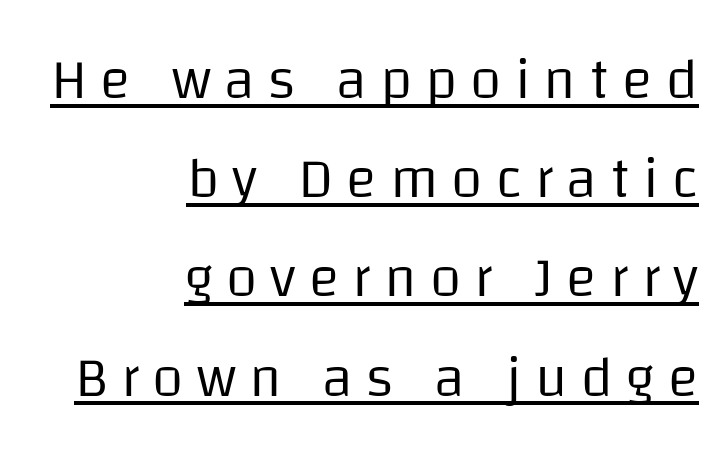
Spacing verdict: proportional, widths tailored to each character. The specimen includes a rule beneath the text block's lines. These lines have a slow, spaced-out rhythm from letter to letter. No letter is thick-stroked: the sample isn't bold. No italicization has been applied; the sample stays upright.
